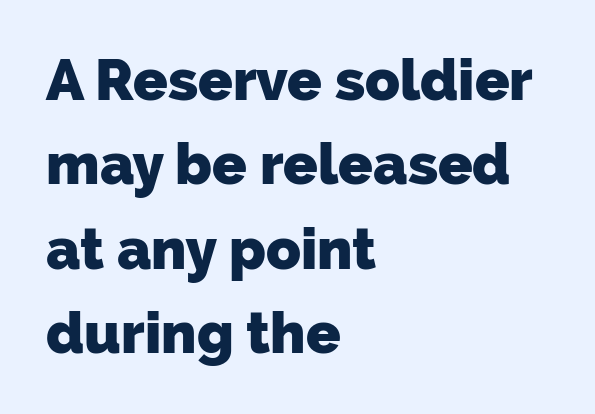
The image shows 57 px heavy sans-serif type; set left-aligned, normal line spacing (1.48x), normal letter spacing, not underlined; low stroke contrast and a medium x-height.
